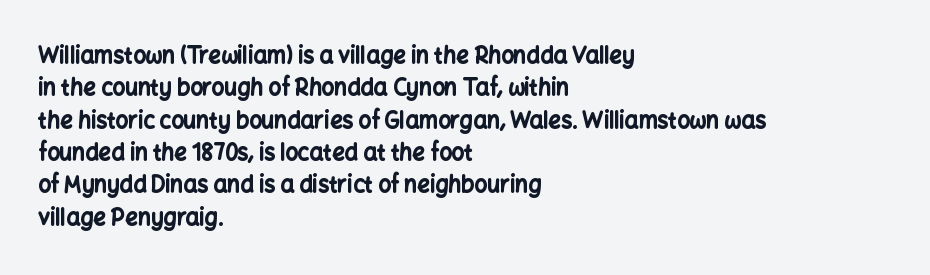
Q: Is the text bold? A: Yes.
Q: Is the text italic (slanted)? A: No, it is upright.
Q: Is the text underlined? A: No.
Q: How is the paragraph aligned? A: Left-aligned.
Q: Is the spacing between letters normal or unusually wide? A: Normal.
Q: Is the spacing between lines tight, normal or loose? A: Normal.
